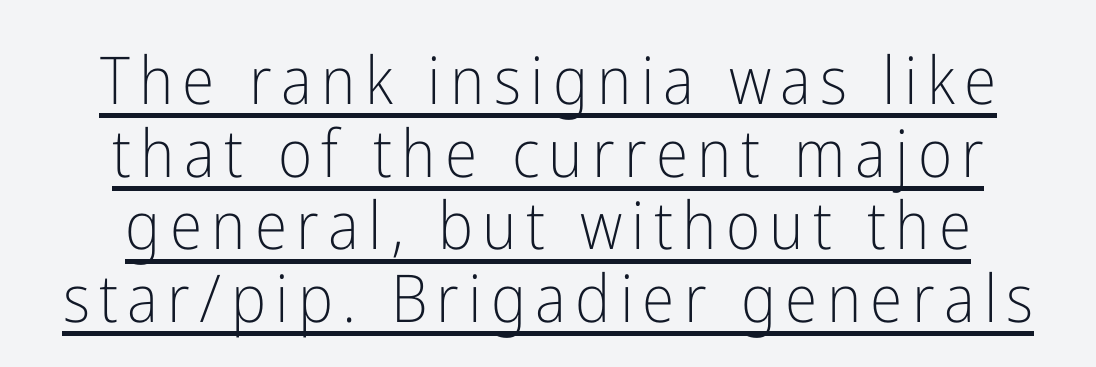
The image shows 66 px light, condensed sans-serif type, upright; set centered, tight line spacing (1.1x), underlined; low stroke contrast and a medium x-height.
